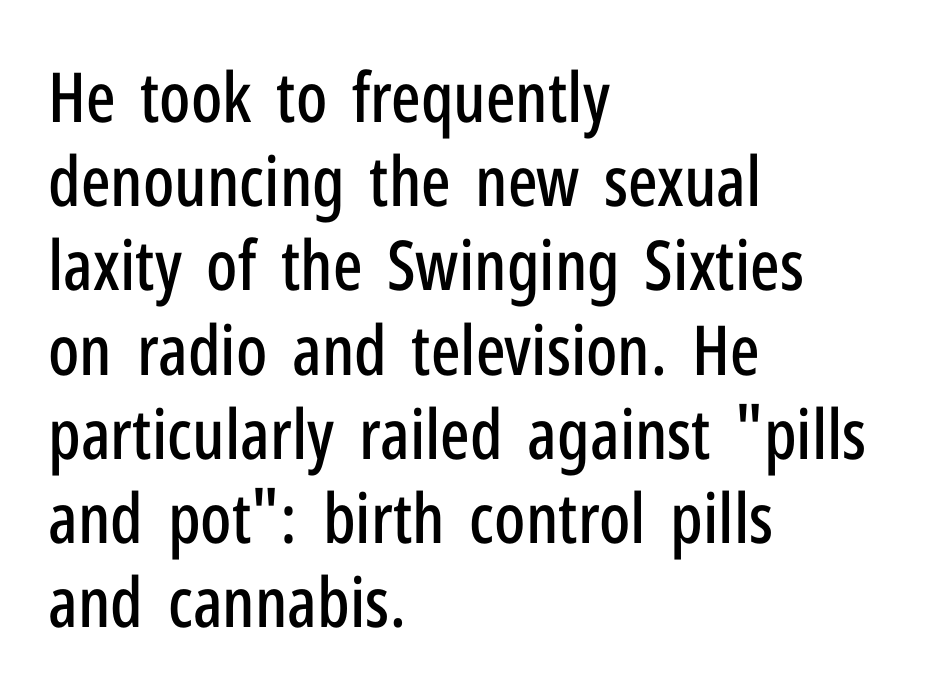
Serifs: no, the terminals of the letterforms are clean. The words here are not underlined. The letterforms sit shoulder to shoulder at normal distance. Italic? Not at all — the glyphs are vertical. Looks like regular typesetting: each glyph gets only the width it needs.
